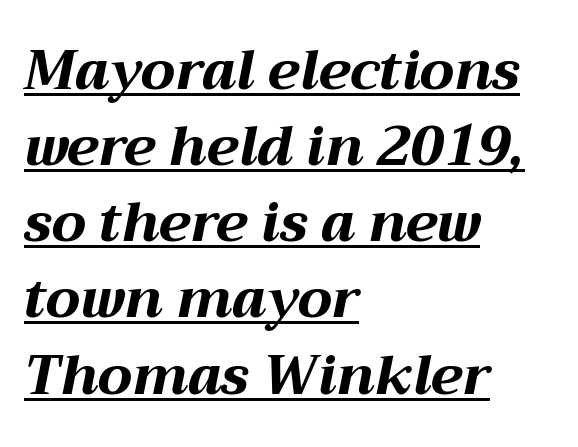
{"italic": "yes", "lean": "right", "slant_degrees": 12, "bold": "yes", "weight": "bold", "width": "wide", "stroke_contrast": "medium", "x_height": "medium", "monospaced": "no", "underline": "yes", "align": "left", "line_spacing": "normal", "line_spacing_ratio": 1.41, "letter_spacing": "normal", "letter_spacing_em": 0.0, "glyph_px": 54}
